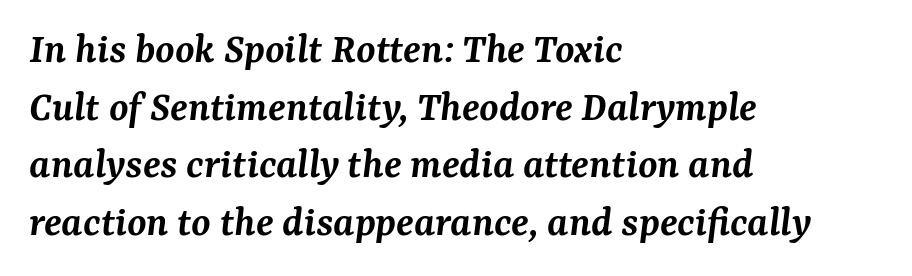
Typographic density is moderately raised because the face is semibold. This block has exactly the height ordinary leading produces. The foot of each line stays bare and open. A typesetter would call this proportional, since set widths differ per character. The characters display serif detailing at their extremities.
